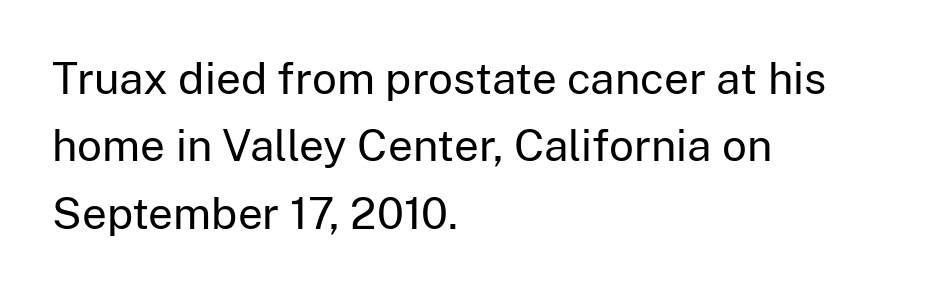
The image shows 44 px regular-weight sans-serif type, upright; set left-aligned, normal line spacing (1.53x), normal letter spacing, not underlined; low stroke contrast and a medium x-height.
